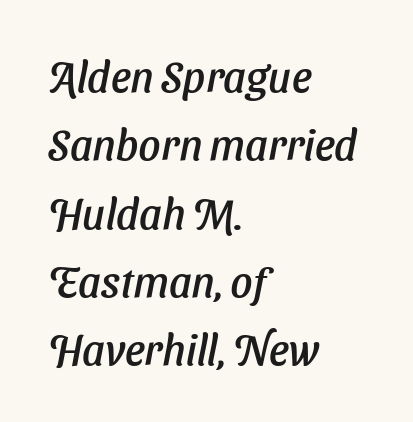
Q: Is the typeface a serif or a sans-serif typeface? A: Serif.
Q: Is the text underlined? A: No.
Q: How is the paragraph aligned? A: Left-aligned.
Q: Is the spacing between letters normal or unusually wide? A: Normal.
Q: Is the spacing between lines tight, normal or loose? A: Normal.
Q: Width (condensed, normal, or wide)? A: Normal.
Q: Stroke contrast? A: Low.
Q: x-height? A: Medium.
Q: Monospaced? A: No.
